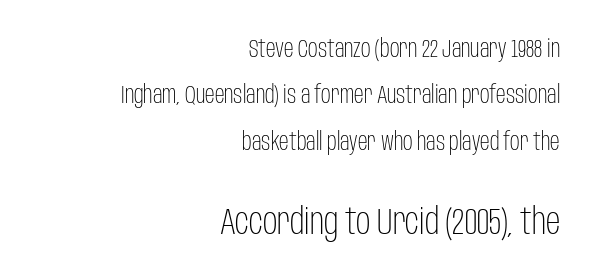
The image shows 36 px light, condensed sans-serif type, upright; set right-aligned, loose line spacing (1.93x), normal letter spacing, not underlined; the second (bottom) block is 1.5x larger; low stroke contrast and a large x-height.
